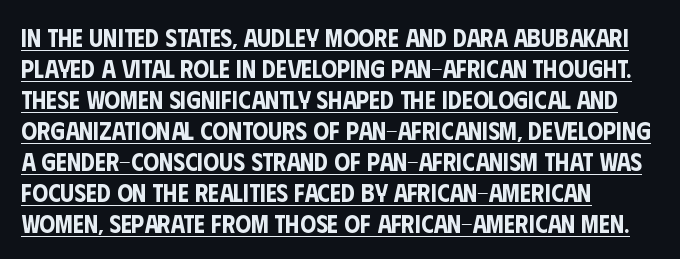
In CSS terms this would be text-align: left. The letterforms sit shoulder to shoulder at normal distance. This is roman type, the default non-slanted kind. Quick note: underline on.
